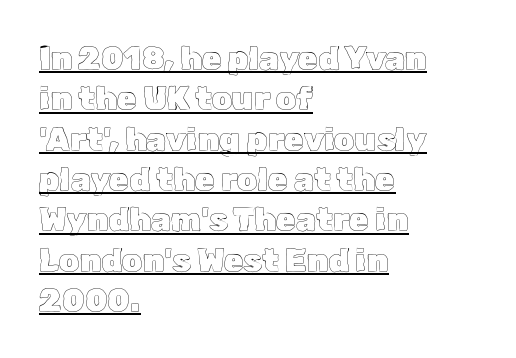
Q: Is the text italic (slanted)? A: No, it is upright.
Q: Is the text underlined? A: Yes.
Q: How is the paragraph aligned? A: Left-aligned.
Q: Is the spacing between letters normal or unusually wide? A: Normal.
Q: Is the spacing between lines tight, normal or loose? A: Normal.
Q: Width (condensed, normal, or wide)? A: Normal.
Q: x-height? A: Medium.
Q: Monospaced? A: No.
